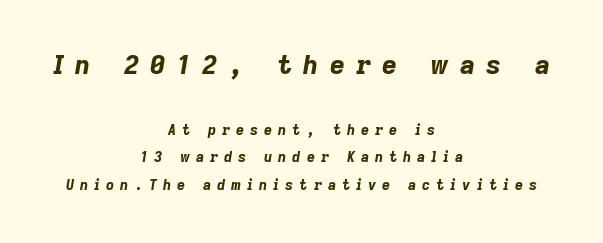
Look at the glyph heights: the upper group is clearly the bigger setting. A clean baseline with only descenders dipping below it. The passage shown leans; its letterforms are oblique. Each line is balanced around a shared central axis. This block would shrink considerably if given ordinary leading; it's expanded now.
